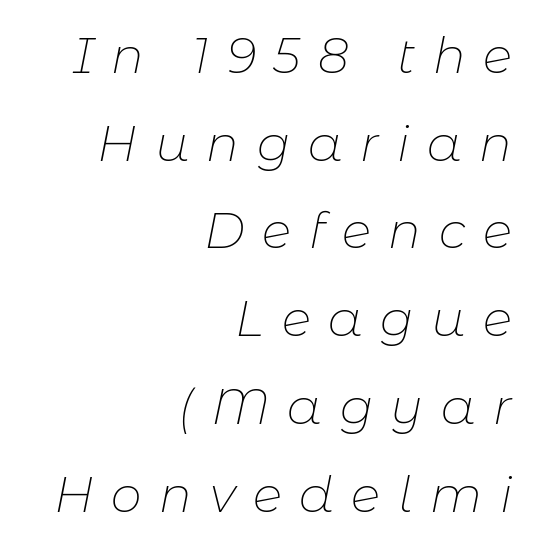
The image shows 49 px thin type, italic (leaning right); set right-aligned, line spacing 1.79x, unusually wide letter spacing (+0.36 em), not underlined; low stroke contrast and a medium x-height.
